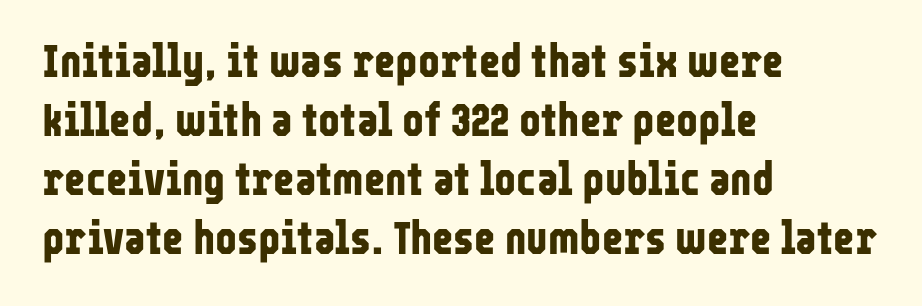
{"serif": "no", "italic": "no", "bold": "yes", "weight": "bold", "width": "condensed", "stroke_contrast": "low", "x_height": "medium", "monospaced": "no", "underline": "no", "align": "left", "line_spacing": "normal", "line_spacing_ratio": 1.28, "letter_spacing": "normal", "letter_spacing_em": 0.0, "glyph_px": 46}
